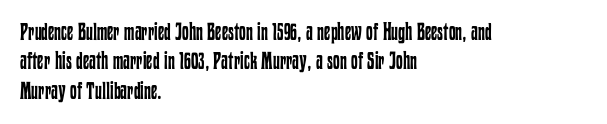
{"italic": "no", "bold": "no", "underline": "no", "align": "left", "line_spacing_ratio": 1.22, "letter_spacing": "normal", "letter_spacing_em": 0.0, "glyph_px": 24}
